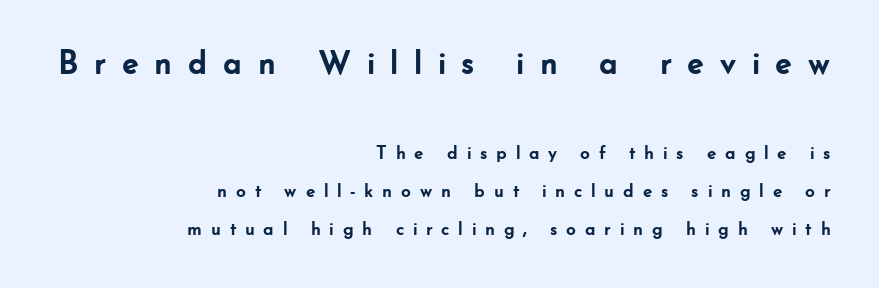
{"serif": "no", "italic": "no", "bold": "yes", "weight": "semibold", "width": "normal", "stroke_contrast": "low", "x_height": "small", "monospaced": "no", "underline": "no", "align": "right", "line_spacing": "loose", "line_spacing_ratio": 2.01, "letter_spacing": "wide", "letter_spacing_em": 0.44, "larger_block": "first", "size_ratio": 1.79, "glyph_px": 34}
